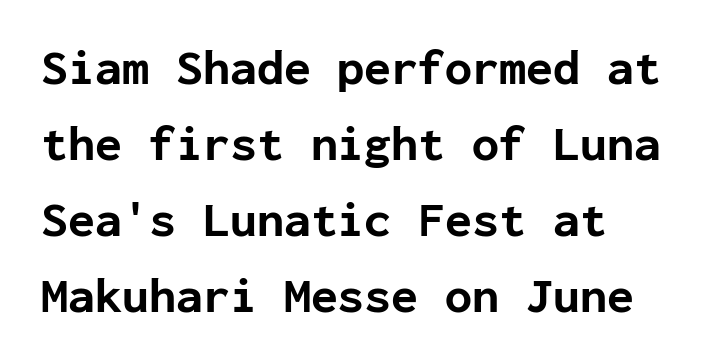
Q: Is the text bold? A: Yes.
Q: Is the text italic (slanted)? A: No, it is upright.
Q: Is the typeface a serif or a sans-serif typeface? A: Sans-serif.
Q: Is the text underlined? A: No.
Q: How is the paragraph aligned? A: Left-aligned.
Q: Is the spacing between letters normal or unusually wide? A: Normal.
Q: Is the spacing between lines tight, normal or loose? A: Normal.
Q: Width (condensed, normal, or wide)? A: Normal.
Q: Stroke contrast? A: Low.
Q: x-height? A: Medium.
Q: Monospaced? A: Yes.
